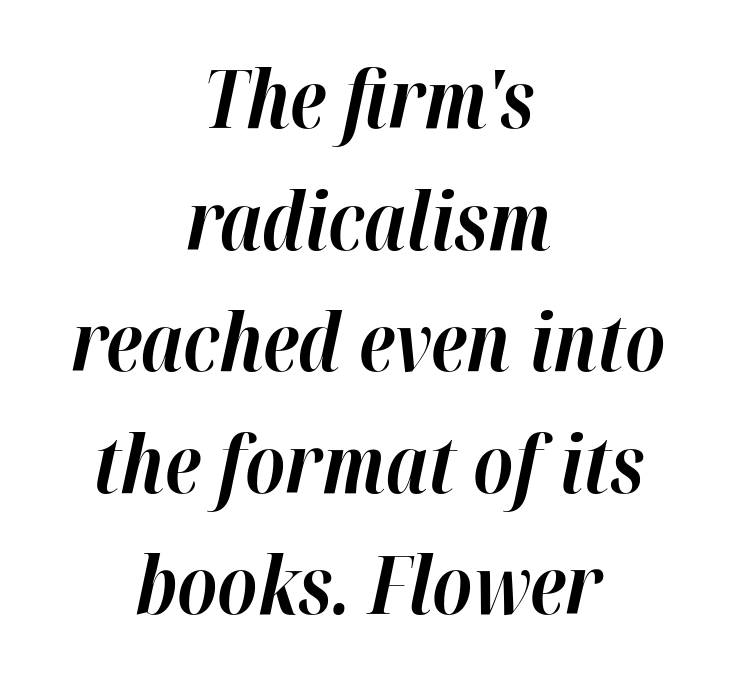
Thick stems and heavy bowls — unmistakably bold. You could not count columns in this text — the font is proportionally spaced. Each row of text sits above clean, open space. Short note: letters normally spaced. Caption: multi-line text, centered on the measure.
